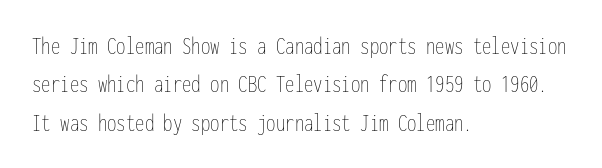
The image shows 25 px text type, upright; set left-aligned, normal line spacing (1.54x), normal letter spacing, not underlined.
